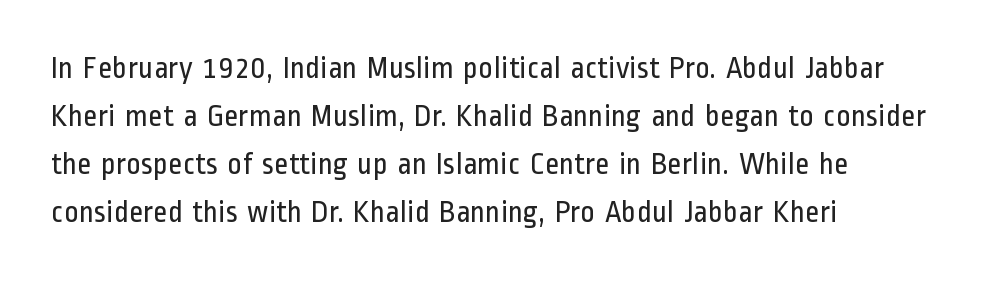
Q: Is the text bold? A: No.
Q: Is the text italic (slanted)? A: No, it is upright.
Q: Is the typeface a serif or a sans-serif typeface? A: Sans-serif.
Q: Is the text underlined? A: No.
Q: How is the paragraph aligned? A: Left-aligned.
Q: Is the spacing between letters normal or unusually wide? A: Normal.
Q: Is the spacing between lines tight, normal or loose? A: Normal.
Q: Width (condensed, normal, or wide)? A: Condensed.
Q: Stroke contrast? A: Low.
Q: x-height? A: Medium.
Q: Monospaced? A: No.
